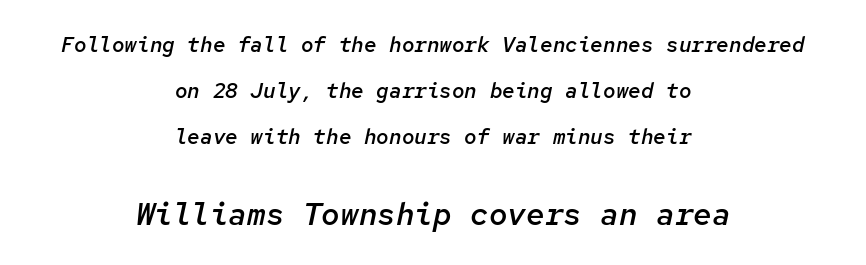
{"italic": "yes", "lean": "right", "slant_degrees": 12, "bold": "semi", "weight": "semibold", "width": "normal", "stroke_contrast": "low", "x_height": "medium", "monospaced": "yes", "underline": "no", "align": "center", "line_spacing": "loose", "line_spacing_ratio": 2.19, "letter_spacing": "normal", "letter_spacing_em": 0.0, "larger_block": "second", "size_ratio": 1.48, "glyph_px": 31}
